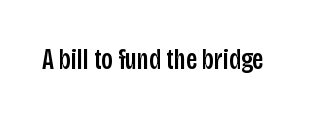
The image shows 29 px condensed sans-serif type, upright; set normal letter spacing, not underlined; low stroke contrast and a large x-height.
